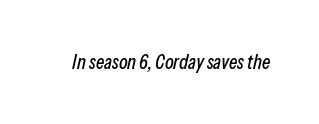
{"italic": "yes", "lean": "right", "slant_degrees": 13, "underline": "no", "letter_spacing": "normal", "letter_spacing_em": 0.0, "glyph_px": 20}
